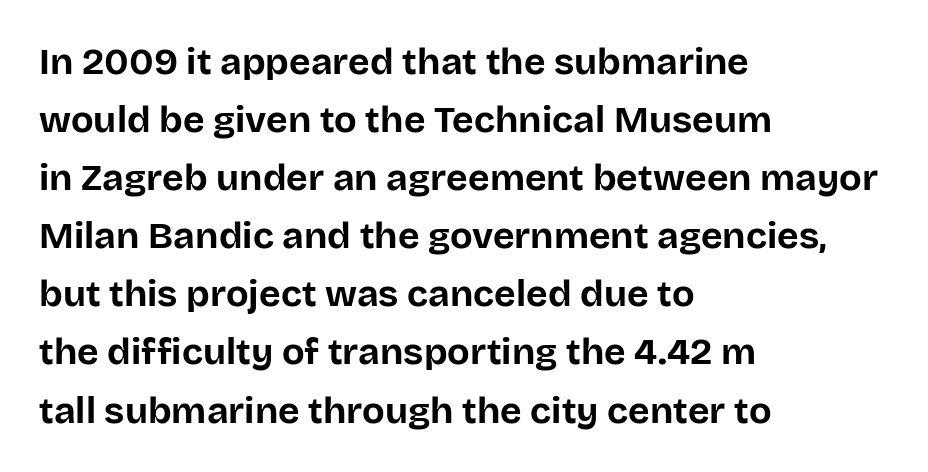
Is there any slant? The stems are plumb. The paragraph has a hard left edge and a soft right edge. Descender tails drop into unmarked territory. These lines are rendered in a variable-pitch font.
